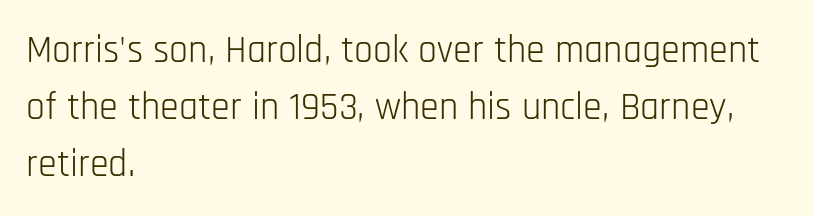
The baseline area is clear. Italic: no, the glyphs are upright roman. Font category for this specimen: sans-serif. Bold? No — there's no thickening of the strokes. Layout note: lines flush left.
